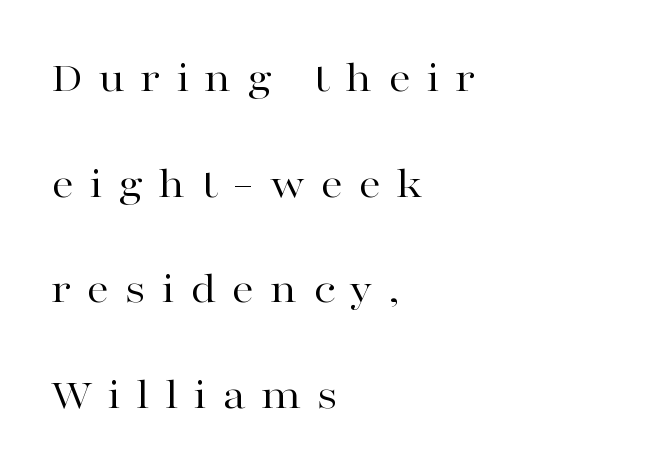
The image shows 45 px regular-weight, wide serif type, upright; set left-aligned, loose line spacing (2.35x), unusually wide letter spacing (+0.34 em), not underlined; high stroke contrast and a medium x-height.
